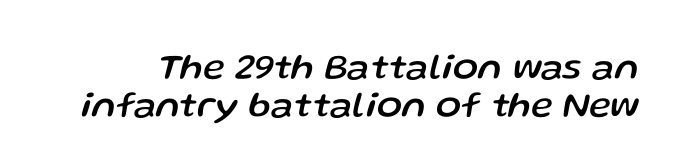
The image shows 37 px text type, italic (leaning right); set tight line spacing (1.03x), normal letter spacing, not underlined; low stroke contrast and a medium x-height.
